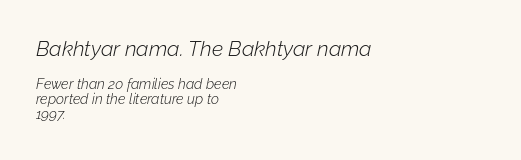
Q: Is the text bold? A: No.
Q: Is the text italic (slanted)? A: Yes, it leans right by about 12 degrees.
Q: Is the text underlined? A: No.
Q: How is the paragraph aligned? A: Left-aligned.
Q: Is the spacing between letters normal or unusually wide? A: Normal.
Q: Is the spacing between lines tight, normal or loose? A: Tight.
Q: Which block of text is set in a larger size, the first (top) or the second (bottom)? A: The first (top) one.
